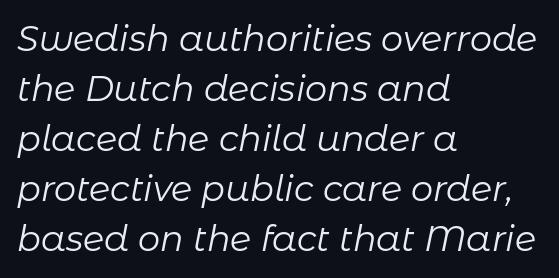
Unmarked baselines from the first word to the last. The tracking reads as untouched default to a designer's eye. Layout note: lines flush left. The block of text has a typical density, with ordinary space between rows. The letterforms sit at book weight or below. Emphasis-style slanted type is in use.
